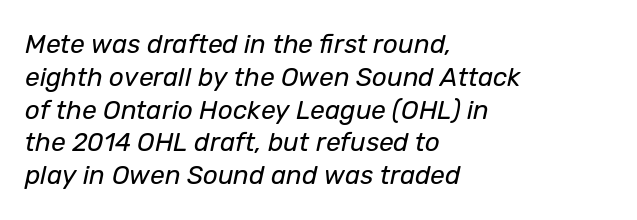
Would a proofreader flag this as italicized? Yes. Tracking value appears to be zero — textbook default spacing. The leading is moderate, giving the passage an even texture. These lines are set flush left with a ragged right edge.
